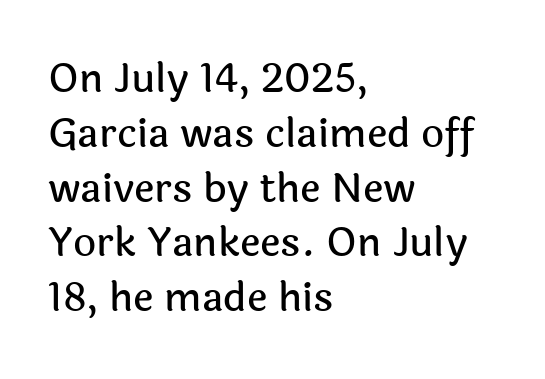
{"serif": "no", "italic": "no", "width": "normal", "x_height": "medium", "monospaced": "no", "underline": "no", "align": "left", "line_spacing": "normal", "line_spacing_ratio": 1.37, "letter_spacing": "normal", "letter_spacing_em": 0.0, "glyph_px": 40}
